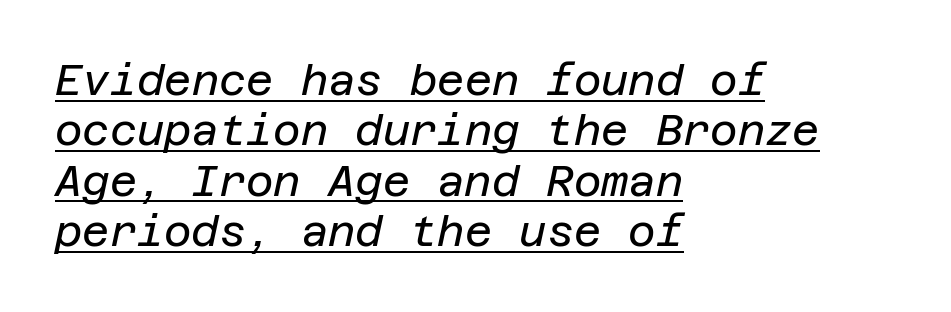
Q: Is the text bold? A: No.
Q: Is the text italic (slanted)? A: Yes, it leans right by about 12 degrees.
Q: Is the text underlined? A: Yes.
Q: How is the paragraph aligned? A: Left-aligned.
Q: Is the spacing between letters normal or unusually wide? A: Normal.
Q: Width (condensed, normal, or wide)? A: Normal.
Q: Stroke contrast? A: Low.
Q: x-height? A: Large.
